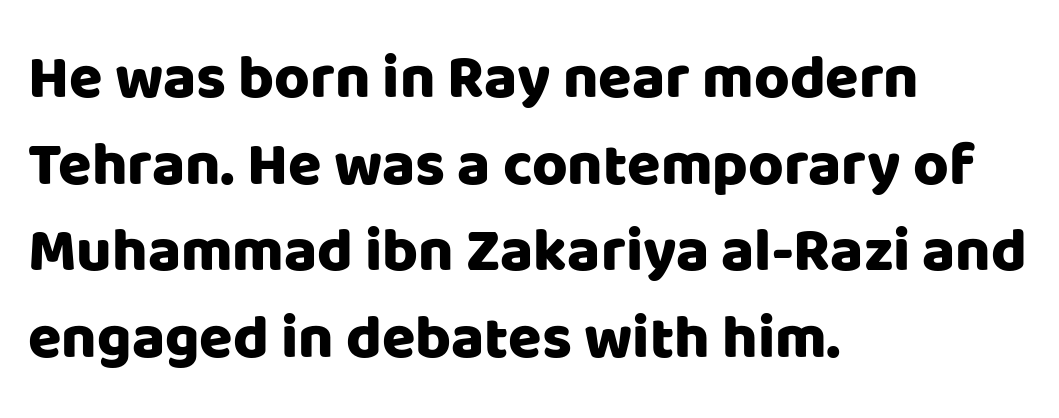
Q: Is the text italic (slanted)? A: No, it is upright.
Q: Is the typeface a serif or a sans-serif typeface? A: Sans-serif.
Q: Is the text underlined? A: No.
Q: How is the paragraph aligned? A: Left-aligned.
Q: Is the spacing between letters normal or unusually wide? A: Normal.
Q: Is the spacing between lines tight, normal or loose? A: Normal.
Q: Width (condensed, normal, or wide)? A: Normal.
Q: Stroke contrast? A: Low.
Q: x-height? A: Large.
Q: Monospaced? A: No.
